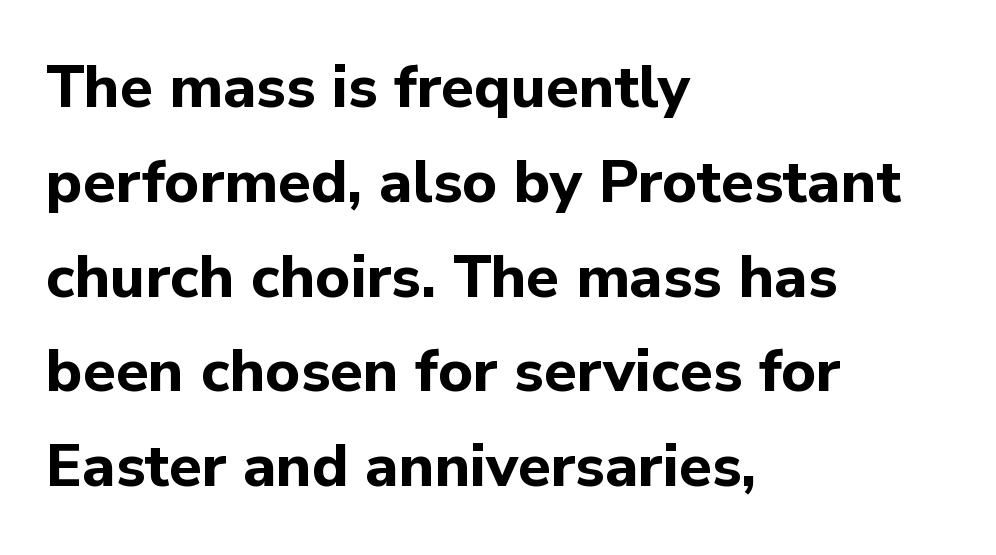
The image shows 60 px bold sans-serif type, upright; set left-aligned, normal line spacing (1.58x), normal letter spacing, not underlined; low stroke contrast and a medium x-height.
